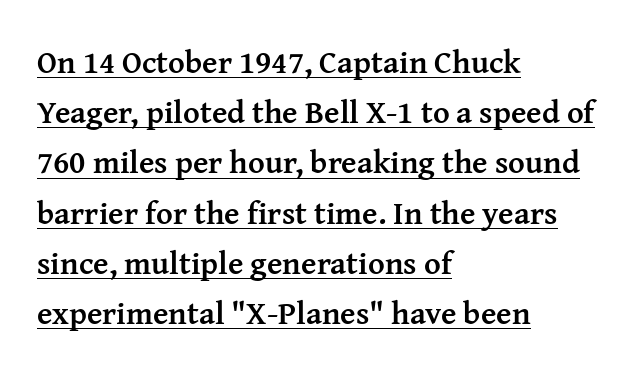
This rendering employs a face with finishing strokes, i.e., a serif. Notice how descenders clear the ascenders below comfortably — that's standard leading. Heavy-handed strokes throughout: this text is bold. Is there an underline? Yes — a line sits under the letters. You can tell it's not italic because the verticals are truly vertical. The paragraph has a hard left edge and a soft right edge.
